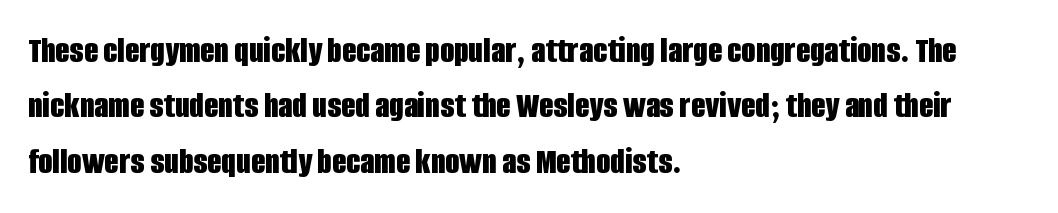
The image shows 37 px bold, condensed sans-serif type, upright; set left-aligned, normal line spacing (1.5x), normal letter spacing, not underlined; low stroke contrast and a large x-height.
